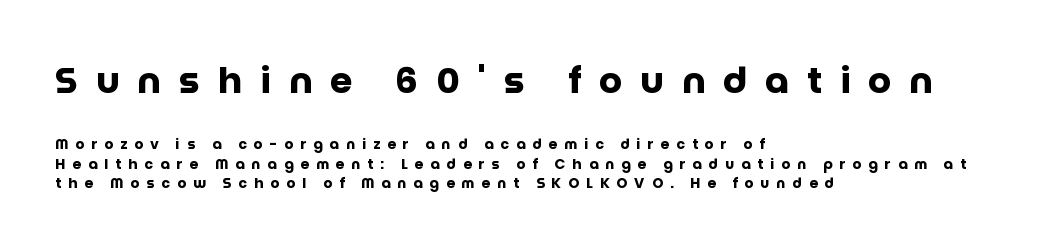
Q: Is the text bold? A: Yes.
Q: Is the text italic (slanted)? A: No, it is upright.
Q: Is the typeface a serif or a sans-serif typeface? A: Sans-serif.
Q: Is the text underlined? A: No.
Q: How is the paragraph aligned? A: Left-aligned.
Q: Is the spacing between letters normal or unusually wide? A: Unusually wide.
Q: Is the spacing between lines tight, normal or loose? A: Normal.
Q: Which block of text is set in a larger size, the first (top) or the second (bottom)? A: The first (top) one.
Q: Width (condensed, normal, or wide)? A: Normal.
Q: Stroke contrast? A: Low.
Q: x-height? A: Large.
Q: Monospaced? A: No.
